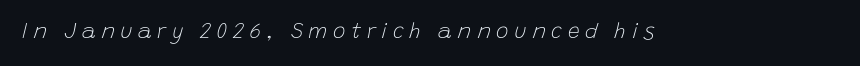
The image shows 21 px text type, italic (leaning right); set unusually wide letter spacing (+0.26 em), not underlined.
